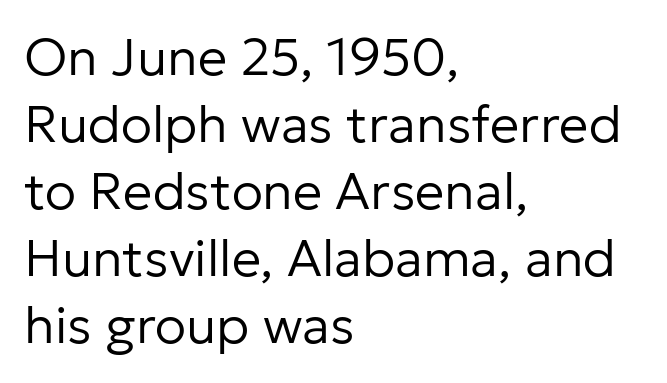
Quick note: not italic, upright. Stem width sits at or under what a default text font uses. Typographically, this falls in the sans-serif category. This rendering features lettering with no underline. What's the leading like? Ordinary, nothing unusual. Each letter keeps its own natural width here, so spacing adapts to shape.
